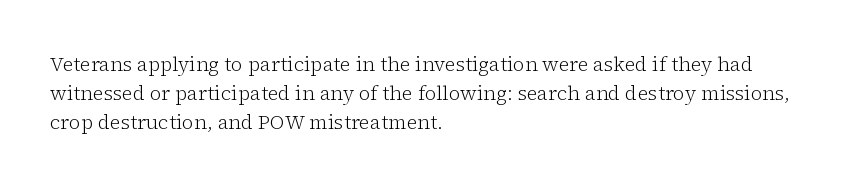
A normal amount of white space separates one row of letters from the next. The foot of each line stays bare and open. The ragged edge is on the right, which tells us the setting is flush left. This sample uses an upright cut, with every glyph sitting square on the baseline. No chunkiness to these letters — they're not bold. Does extra space separate the letters? No, they use regular spacing.
